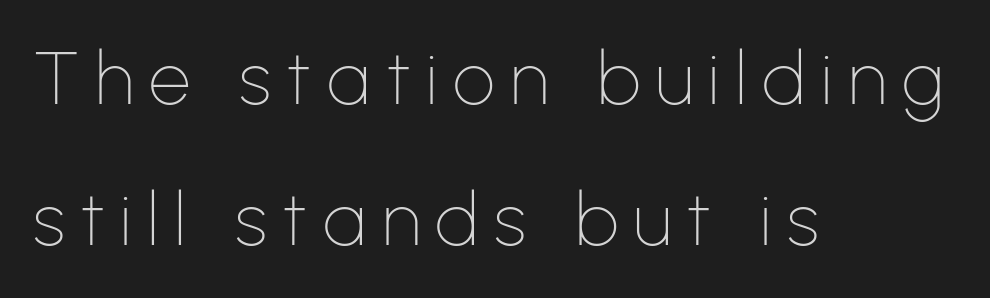
The image shows 74 px thin sans-serif type, upright; set left-aligned, loose line spacing (1.91x), unusually wide letter spacing (+0.21 em), not underlined; low stroke contrast and a medium x-height.
